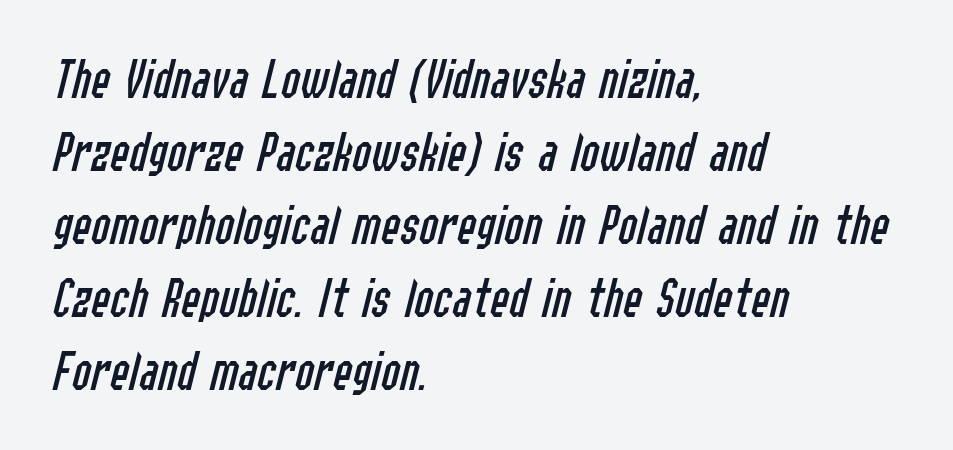
Here the glyphs are tracked normally, forming tight word shapes. A typesetter would mark this as italic. The rendering uses natural spacing where letterforms have individual widths. The paragraph shown leans on its left margin.
